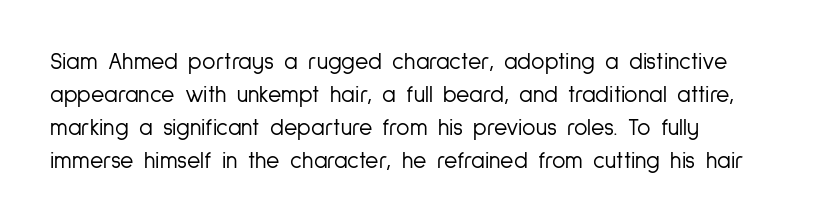
Q: Is the text bold? A: No.
Q: Is the text italic (slanted)? A: No, it is upright.
Q: Is the text underlined? A: No.
Q: Is the spacing between letters normal or unusually wide? A: Normal.
Q: Is the spacing between lines tight, normal or loose? A: Normal.
